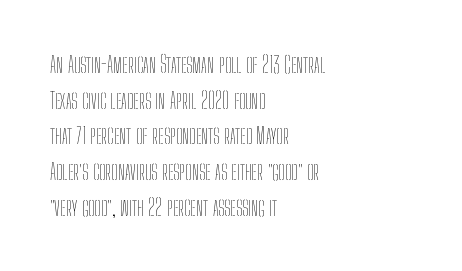
Baseline-to-baseline distance is the conventional proportion of letter height. The passage is arranged the way most books set body copy — flush left. The glyphs are unaccompanied by any horizontal stroke below them. The gaps between neighbouring characters are ordinary and unremarkable.
